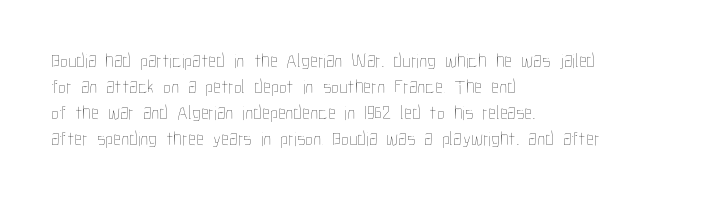
The image shows 20 px text type, upright; set left-aligned, normal line spacing (1.3x), normal letter spacing, not underlined.
